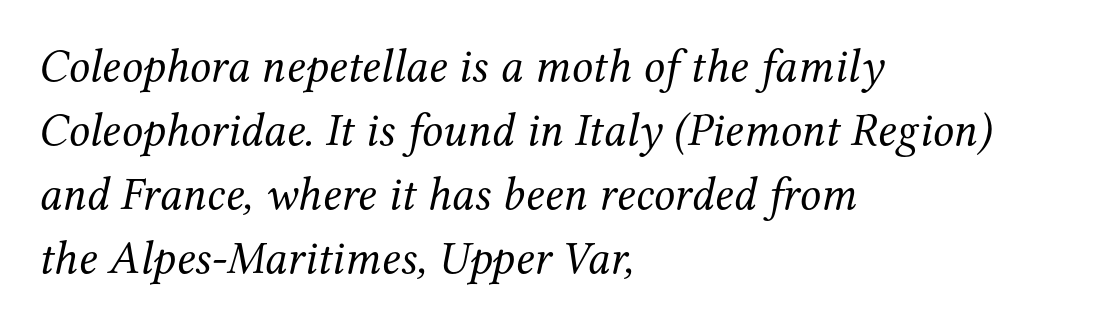
{"serif": "yes", "italic": "yes", "lean": "right", "slant_degrees": 12, "bold": "no", "weight": "regular", "width": "normal", "stroke_contrast": "medium", "x_height": "medium", "monospaced": "no", "underline": "no", "align": "left", "line_spacing": "normal", "line_spacing_ratio": 1.36, "letter_spacing": "normal", "letter_spacing_em": 0.0, "glyph_px": 47}
